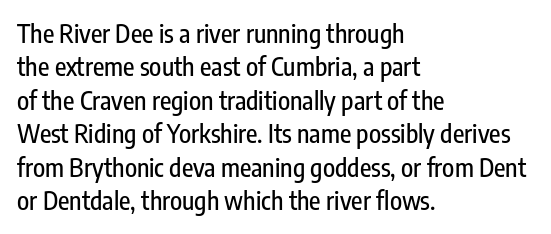
Q: Is the text italic (slanted)? A: No, it is upright.
Q: Is the text underlined? A: No.
Q: How is the paragraph aligned? A: Left-aligned.
Q: Is the spacing between letters normal or unusually wide? A: Normal.
Q: Is the spacing between lines tight, normal or loose? A: Normal.
